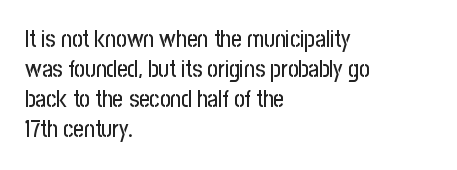
The image shows 23 px text type, upright; set left-aligned, normal line spacing (1.3x), normal letter spacing, not underlined.
